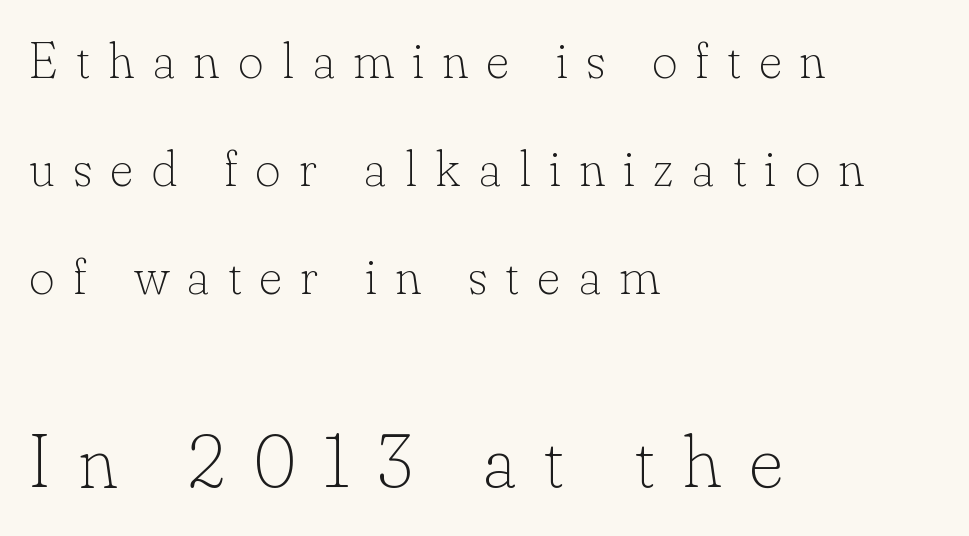
Reading down the column, the eye jumps a long way to each next line. Are there feet on the stems? There are — it's a serif. No heavy texture on the line: the type isn't bold. Character widths vary here, with narrow letters taking less room than wide ones. Every stem runs plumb, perpendicular to the baseline.
